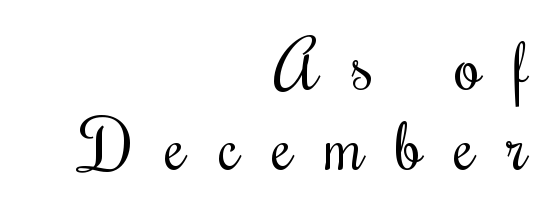
Q: Is the text bold? A: No.
Q: Is the text italic (slanted)? A: Yes.
Q: Is the text underlined? A: No.
Q: How is the paragraph aligned? A: Right-aligned.
Q: Is the spacing between letters normal or unusually wide? A: Unusually wide.
Q: Width (condensed, normal, or wide)? A: Condensed.
Q: Stroke contrast? A: Medium.
Q: x-height? A: Small.
Q: Monospaced? A: No.
